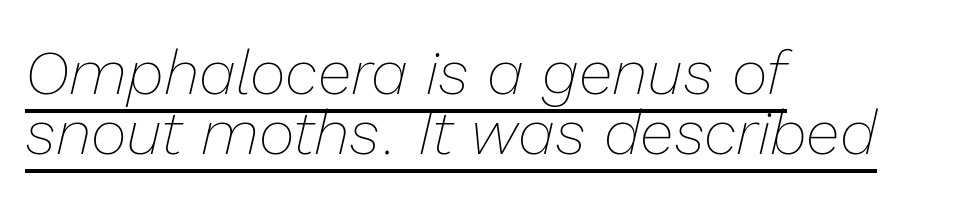
The face used here is proportionally spaced, like ordinary book or web type. The line texture is even and compact thanks to regular tracking. Letters have the restrained weight of plain body copy at most. This is underlined copy, the kind a proofreader might mark for attention.
